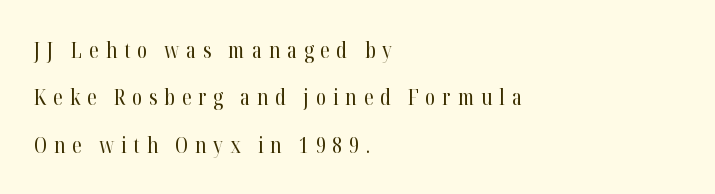
The image shows 22 px text type, upright; set left-aligned, loose line spacing (2.15x), unusually wide letter spacing (+0.31 em), not underlined.
